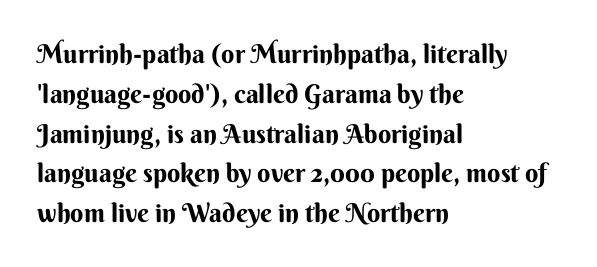
The image shows 26 px text type, upright; set left-aligned, normal line spacing (1.53x), normal letter spacing, not underlined.
